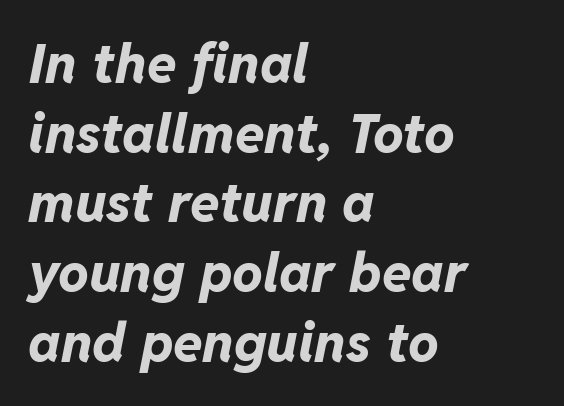
Q: Is the text bold? A: Yes.
Q: Is the text italic (slanted)? A: Yes, it leans right by about 11 degrees.
Q: Is the text underlined? A: No.
Q: How is the paragraph aligned? A: Left-aligned.
Q: Is the spacing between letters normal or unusually wide? A: Normal.
Q: Is the spacing between lines tight, normal or loose? A: Normal.
Q: Width (condensed, normal, or wide)? A: Normal.
Q: Stroke contrast? A: Low.
Q: x-height? A: Medium.
Q: Monospaced? A: No.
